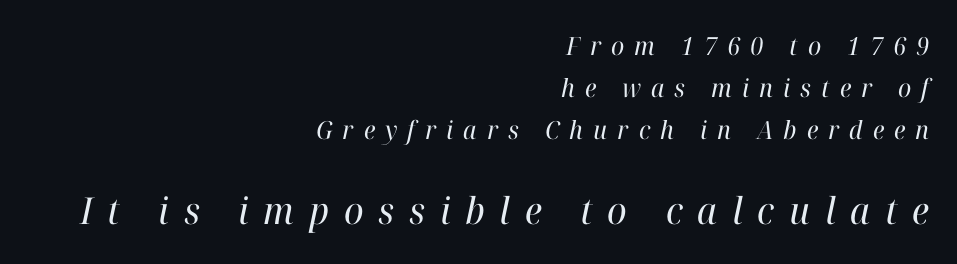
Q: Is the text bold? A: No.
Q: Is the text italic (slanted)? A: Yes, it leans right by about 12 degrees.
Q: Is the typeface a serif or a sans-serif typeface? A: Serif.
Q: Is the text underlined? A: No.
Q: How is the paragraph aligned? A: Right-aligned.
Q: Is the spacing between letters normal or unusually wide? A: Unusually wide.
Q: Is the spacing between lines tight, normal or loose? A: Normal.
Q: Which block of text is set in a larger size, the first (top) or the second (bottom)? A: The second (bottom) one.
Q: Width (condensed, normal, or wide)? A: Normal.
Q: Stroke contrast? A: High.
Q: x-height? A: Medium.
Q: Monospaced? A: No.
